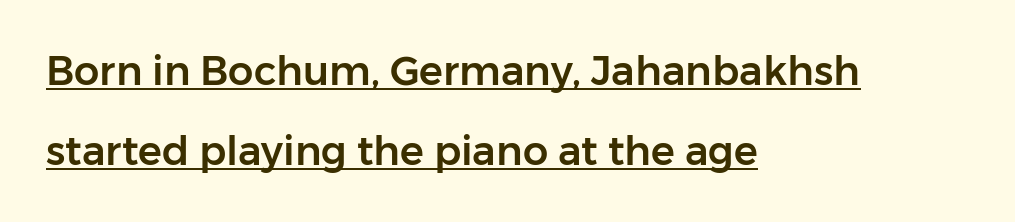
Q: Is the text italic (slanted)? A: No, it is upright.
Q: Is the typeface a serif or a sans-serif typeface? A: Sans-serif.
Q: Is the text underlined? A: Yes.
Q: How is the paragraph aligned? A: Left-aligned.
Q: Is the spacing between letters normal or unusually wide? A: Normal.
Q: Is the spacing between lines tight, normal or loose? A: Loose.
Q: Width (condensed, normal, or wide)? A: Normal.
Q: Stroke contrast? A: Low.
Q: x-height? A: Medium.
Q: Monospaced? A: No.
